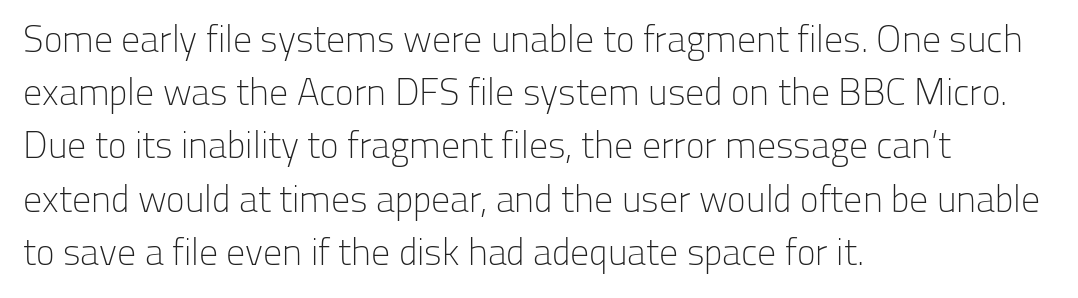
{"serif": "no", "italic": "no", "bold": "no", "weight": "light", "width": "normal", "stroke_contrast": "low", "x_height": "medium", "monospaced": "no", "underline": "no", "align": "left", "line_spacing": "normal", "line_spacing_ratio": 1.4, "letter_spacing": "normal", "letter_spacing_em": 0.0, "glyph_px": 38}
